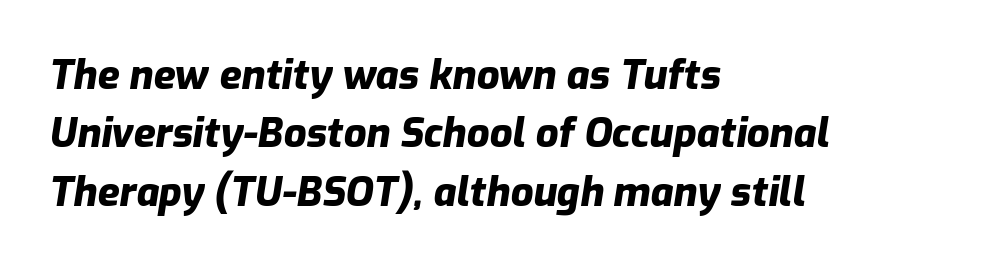
Characters are canted at an angle relative to the baseline's perpendicular. Between one letter and the next there's only the usual sliver of space. The rendering anchors every line to the left-hand side. Here the designer chose a conventional face with non-uniform glyph widths. The block of text has a typical density, with ordinary space between rows.
